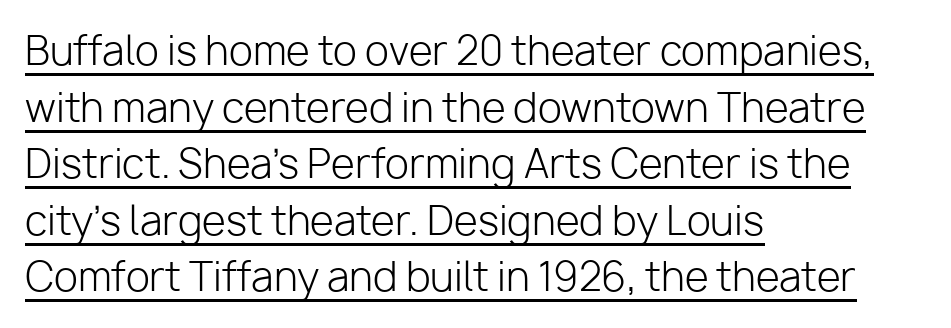
The image shows 39 px light sans-serif type, upright; set left-aligned, normal line spacing (1.45x), normal letter spacing, underlined; low stroke contrast and a medium x-height.
